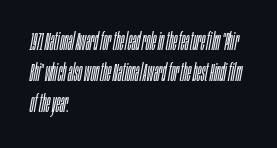
{"italic": "yes", "lean": "right", "slant_degrees": 10, "bold": "no", "underline": "no", "align": "left", "line_spacing_ratio": 1.24, "letter_spacing": "normal", "letter_spacing_em": 0.0, "glyph_px": 25}
